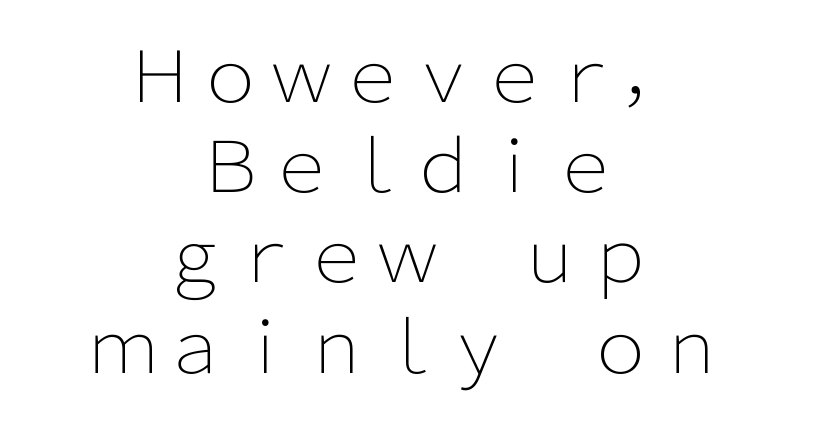
Is the stroke heavy? The answer is a plain regular-or-lighter. Think of a printed novel: that variable character pitch is what you see here. This is the regular roman posture of the typeface. The space directly below the letters is spotless. Each letter's strokes conclude bluntly, with no projecting serifs. Is the block centered? Yes — each line is placed symmetrically about the middle.
